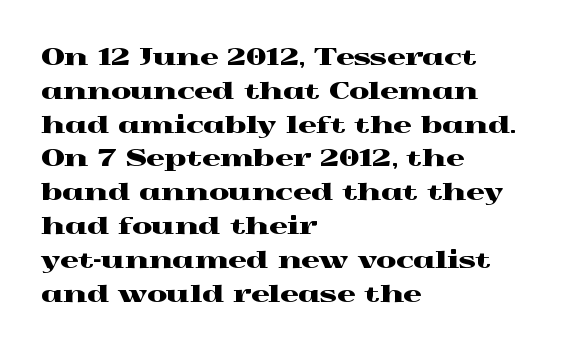
Left-aligned paragraph, ragged on the right. Compared with typical body copy, the letter spacing here is the same. A roman cut, with each character standing at attention. Baseline-to-baseline distance is the conventional proportion of letter height. The string is rendered with underlining switched off.
